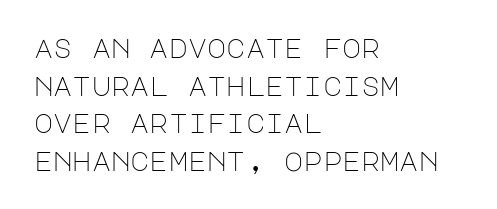
The image shows 26 px text type, upright; set left-aligned, normal line spacing (1.45x), normal letter spacing, not underlined.
